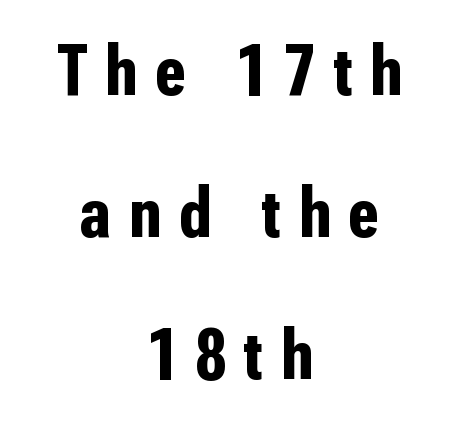
The image shows 72 px bold, condensed sans-serif type, upright; set centered, loose line spacing (1.97x), unusually wide letter spacing (+0.25 em), not underlined; low stroke contrast and a medium x-height.
